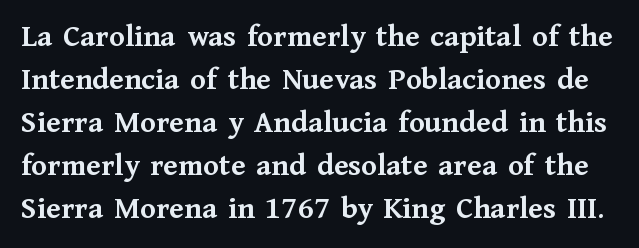
{"serif": "yes", "italic": "no", "bold": "yes", "weight": "semibold", "width": "normal", "stroke_contrast": "medium", "x_height": "medium", "monospaced": "no", "underline": "no", "line_spacing": "normal", "line_spacing_ratio": 1.34, "letter_spacing": "normal", "letter_spacing_em": 0.0, "glyph_px": 32}
